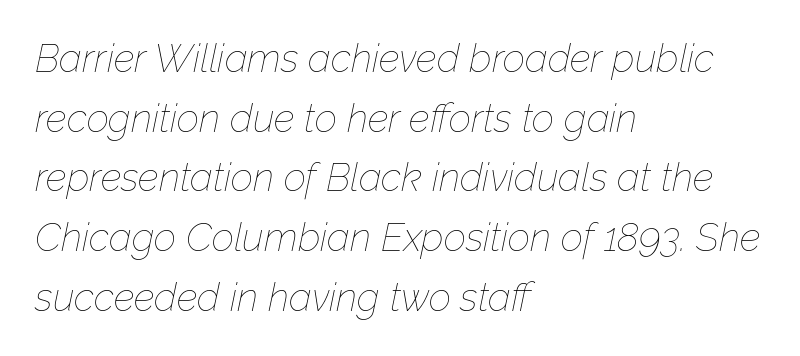
A student would call this left alignment; a typographer would say flush left, rag right. The words here are not underlined. A typesetter would call this zero additional tracking. Compared with a typical body face, this is equally light or lighter still. You can tell it's italic because the verticals aren't actually vertical.
